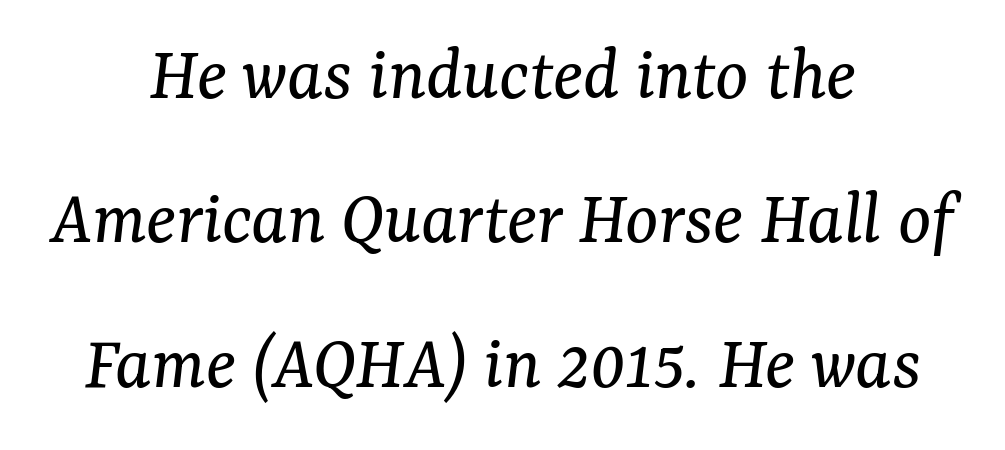
{"serif": "yes", "italic": "yes", "lean": "right", "slant_degrees": 7, "bold": "no", "weight": "regular", "width": "normal", "stroke_contrast": "medium", "x_height": "medium", "monospaced": "no", "underline": "no", "align": "center", "line_spacing_ratio": 1.85, "letter_spacing": "normal", "letter_spacing_em": 0.0, "glyph_px": 78}
